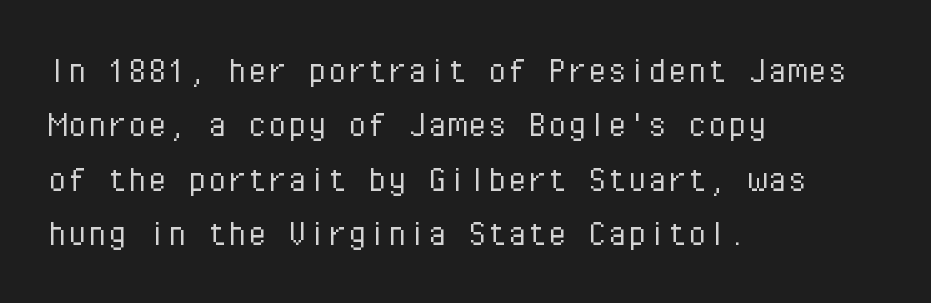
Q: Is the text bold? A: No.
Q: Is the text italic (slanted)? A: No, it is upright.
Q: Is the typeface a serif or a sans-serif typeface? A: Sans-serif.
Q: Is the text underlined? A: No.
Q: How is the paragraph aligned? A: Left-aligned.
Q: Is the spacing between letters normal or unusually wide? A: Normal.
Q: Is the spacing between lines tight, normal or loose? A: Normal.
Q: Width (condensed, normal, or wide)? A: Normal.
Q: Stroke contrast? A: Low.
Q: x-height? A: Medium.
Q: Monospaced? A: Yes.
